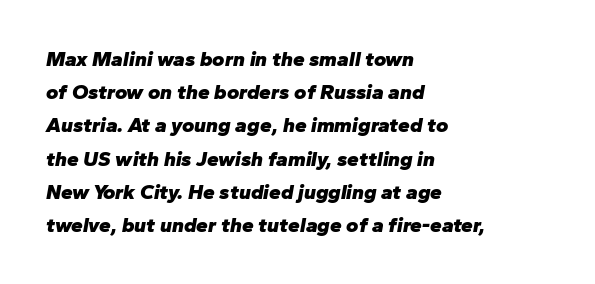
The image shows 21 px bold type, italic (leaning right); set left-aligned, normal line spacing (1.58x), normal letter spacing, not underlined.
